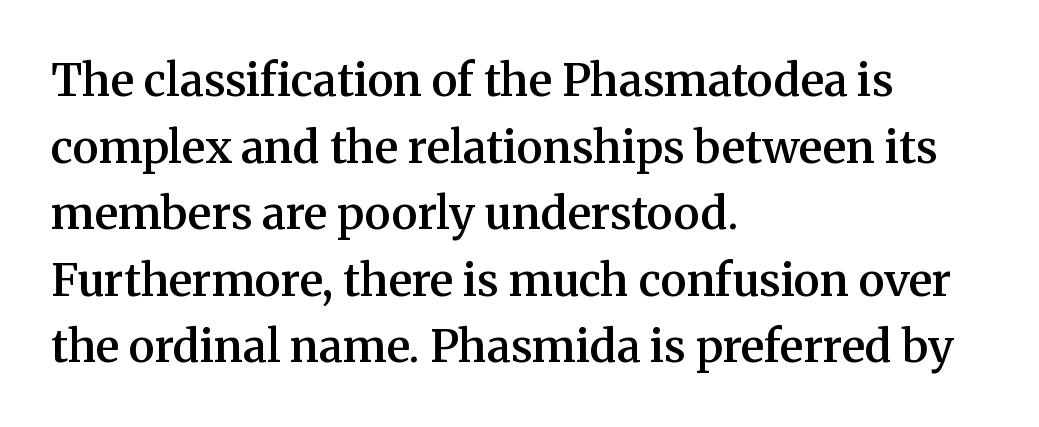
The image shows 45 px semibold serif type, upright; set left-aligned, normal line spacing (1.48x), normal letter spacing, not underlined; medium stroke contrast and a medium x-height.
